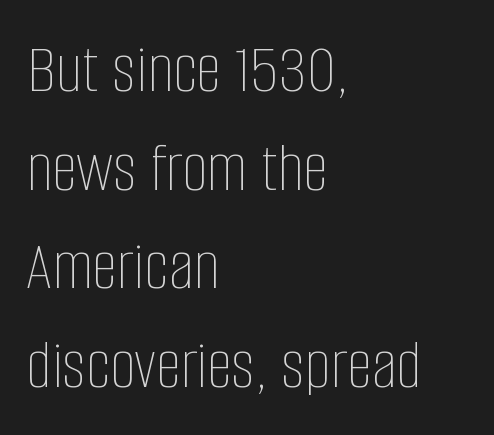
Note the varied advance widths — an 'i' is clearly narrower than an 'm'. If you measured baseline to baseline, you'd find a middling distance. If you drew a line through each stem, it would be perfectly vertical. Descenders are the only things crossing below the line.
